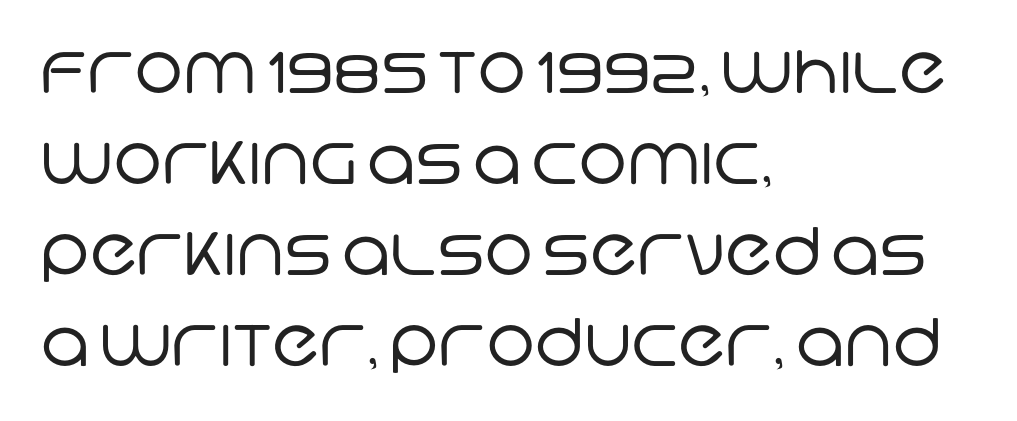
The zone under the glyphs is completely vacant. Notice how the passage keeps a crisp vertical edge on the left only. Typographically, this falls in the sans-serif category. Horizontal bands of white between lines are of average thickness.
